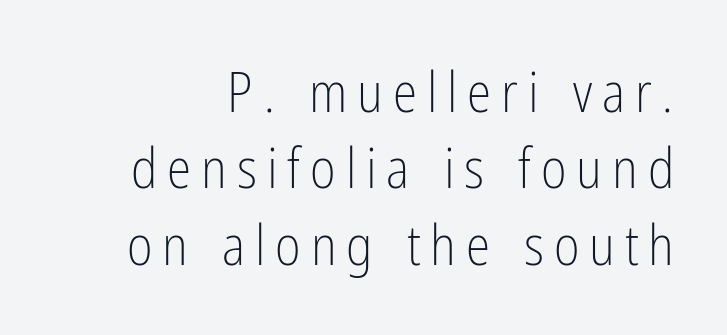
{"serif": "no", "italic": "no", "bold": "no", "weight": "light", "width": "condensed", "stroke_contrast": "low", "x_height": "medium", "monospaced": "no", "underline": "no", "line_spacing": "normal", "line_spacing_ratio": 1.39, "glyph_px": 55}
